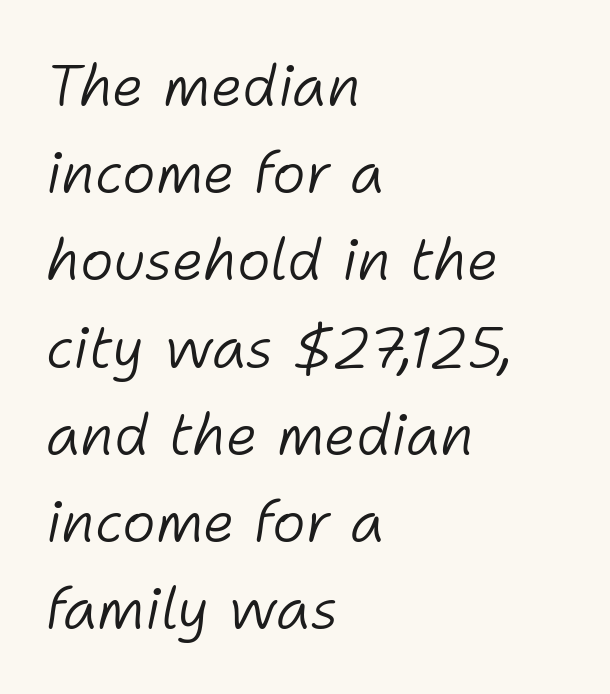
The image shows 57 px light type, italic (leaning right); set left-aligned, normal line spacing (1.53x), normal letter spacing, not underlined; low stroke contrast and a medium x-height.
